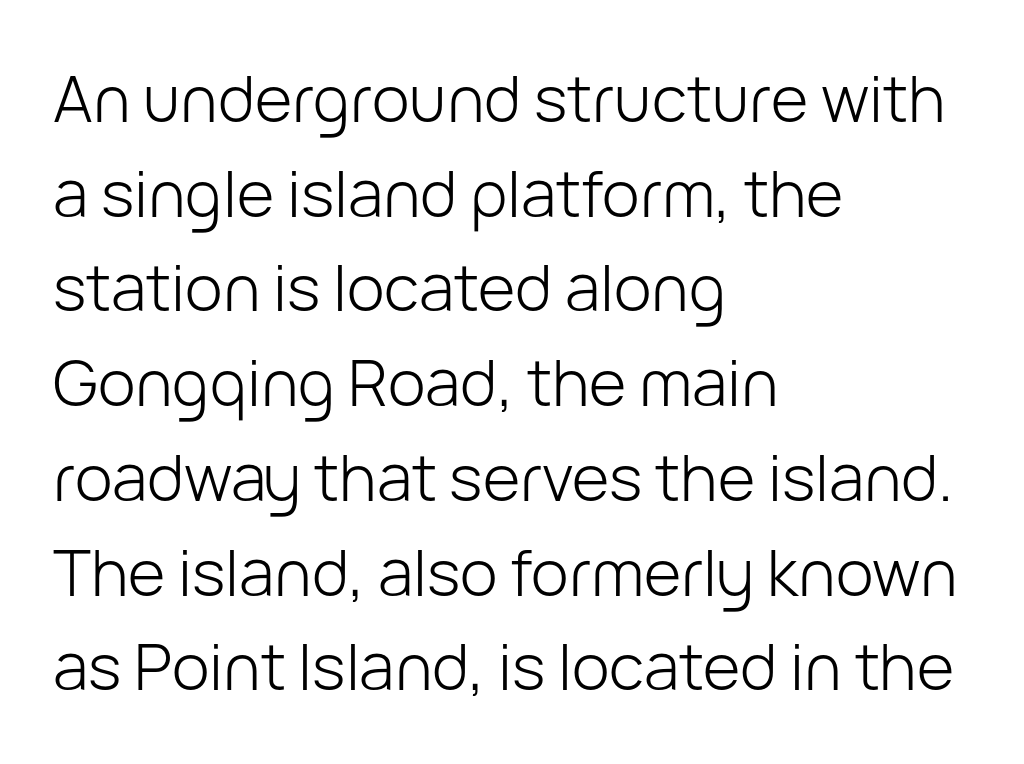
The string is rendered with underlining switched off. The passage is arranged the way most books set body copy — flush left. The letters advance in unequal steps, a hallmark of proportional type. Default kerning and tracking; the words read as compact shapes.
